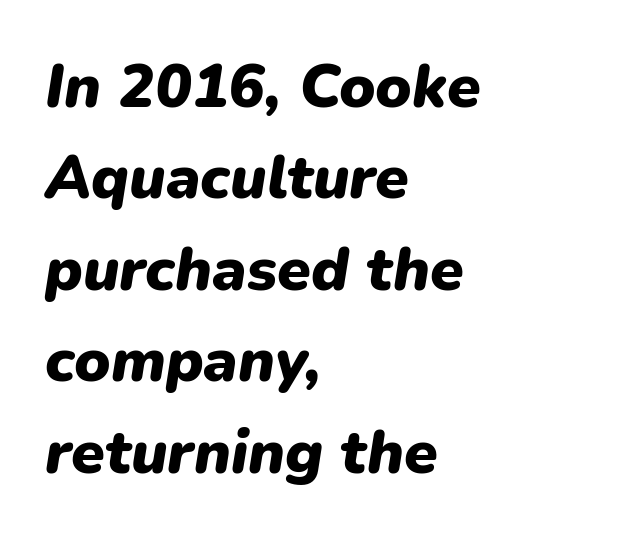
Q: Is the text bold? A: Yes.
Q: Is the text italic (slanted)? A: Yes, it leans right by about 9 degrees.
Q: Is the text underlined? A: No.
Q: How is the paragraph aligned? A: Left-aligned.
Q: Is the spacing between letters normal or unusually wide? A: Normal.
Q: Is the spacing between lines tight, normal or loose? A: Normal.
Q: Width (condensed, normal, or wide)? A: Normal.
Q: Stroke contrast? A: Low.
Q: x-height? A: Medium.
Q: Monospaced? A: No.
